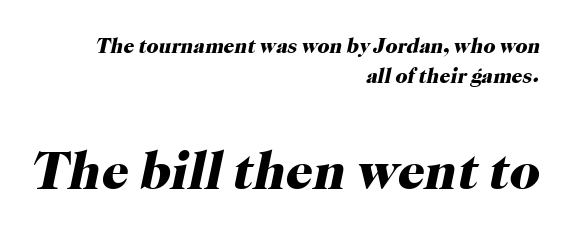
Q: Is the text bold? A: Yes.
Q: Is the text italic (slanted)? A: Yes, it leans right by about 12 degrees.
Q: Is the typeface a serif or a sans-serif typeface? A: Serif.
Q: Is the text underlined? A: No.
Q: How is the paragraph aligned? A: Right-aligned.
Q: Is the spacing between letters normal or unusually wide? A: Normal.
Q: Is the spacing between lines tight, normal or loose? A: Normal.
Q: Which block of text is set in a larger size, the first (top) or the second (bottom)? A: The second (bottom) one.
Q: Width (condensed, normal, or wide)? A: Normal.
Q: Stroke contrast? A: High.
Q: x-height? A: Medium.
Q: Monospaced? A: No.
